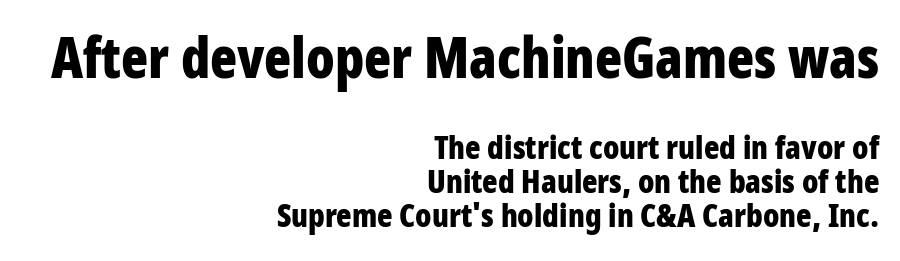
Q: Is the text bold? A: Yes.
Q: Is the text italic (slanted)? A: No, it is upright.
Q: Is the typeface a serif or a sans-serif typeface? A: Sans-serif.
Q: Is the text underlined? A: No.
Q: How is the paragraph aligned? A: Right-aligned.
Q: Is the spacing between letters normal or unusually wide? A: Normal.
Q: Is the spacing between lines tight, normal or loose? A: Tight.
Q: Which block of text is set in a larger size, the first (top) or the second (bottom)? A: The first (top) one.
Q: Width (condensed, normal, or wide)? A: Condensed.
Q: Stroke contrast? A: Low.
Q: x-height? A: Large.
Q: Monospaced? A: No.
